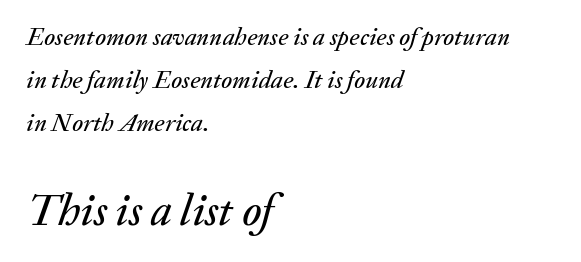
{"italic": "yes", "lean": "right", "slant_degrees": 20, "width": "normal", "stroke_contrast": "medium", "x_height": "medium", "monospaced": "no", "underline": "no", "align": "left", "line_spacing_ratio": 1.73, "letter_spacing": "normal", "letter_spacing_em": 0.0, "larger_block": "second", "size_ratio": 1.76, "glyph_px": 44}
